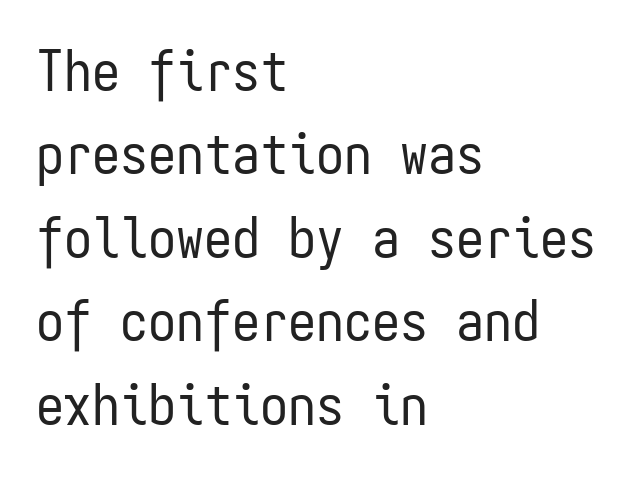
{"serif": "no", "italic": "no", "bold": "no", "weight": "regular", "width": "condensed", "stroke_contrast": "low", "x_height": "medium", "monospaced": "yes", "underline": "no", "align": "left", "line_spacing": "normal", "line_spacing_ratio": 1.49, "letter_spacing": "normal", "letter_spacing_em": 0.0, "glyph_px": 56}
